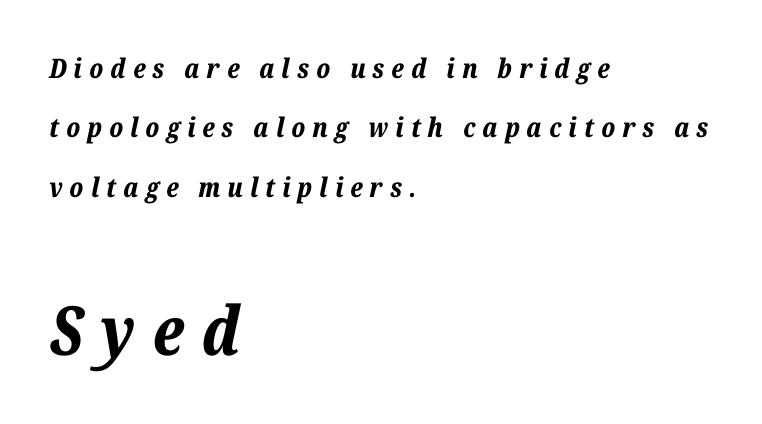
Q: Is the text bold? A: Yes.
Q: Is the text italic (slanted)? A: Yes, it leans right by about 12 degrees.
Q: Is the text underlined? A: No.
Q: How is the paragraph aligned? A: Left-aligned.
Q: Is the spacing between letters normal or unusually wide? A: Unusually wide.
Q: Is the spacing between lines tight, normal or loose? A: Loose.
Q: Which block of text is set in a larger size, the first (top) or the second (bottom)? A: The second (bottom) one.
Q: Width (condensed, normal, or wide)? A: Normal.
Q: Stroke contrast? A: Low.
Q: x-height? A: Medium.
Q: Monospaced? A: No.
